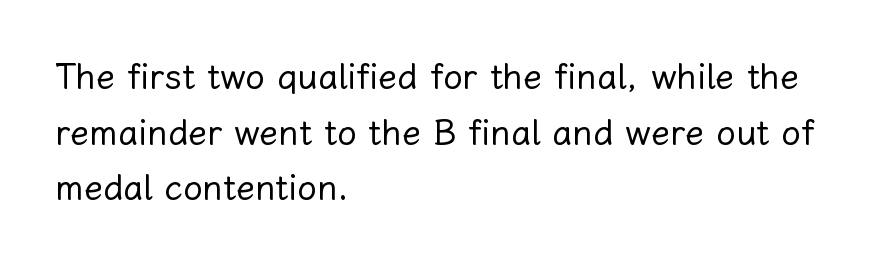
Interline gaps are of average width in this sample. The baseline area is clear. Character widths vary here, with narrow letters taking less room than wide ones. Caption: face not bold, strokes unweighted. Posture: vertical.
